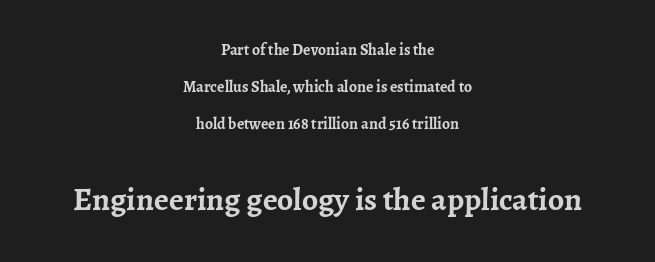
The passage shown is emphatically bold. Descenders hang freely into open space. Vertical strokes here are truly vertical. Tracking here is standard; glyphs follow each other at the usual distance. Typeset on center — no edge is straight. Varying glyph widths throughout — classic text-font behaviour.
